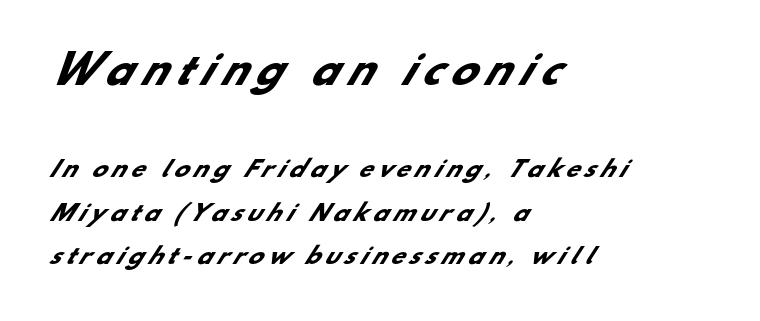
Q: Is the text bold? A: Yes.
Q: Is the typeface a serif or a sans-serif typeface? A: Sans-serif.
Q: Is the text underlined? A: No.
Q: How is the paragraph aligned? A: Left-aligned.
Q: Is the spacing between letters normal or unusually wide? A: Unusually wide.
Q: Is the spacing between lines tight, normal or loose? A: Loose.
Q: Which block of text is set in a larger size, the first (top) or the second (bottom)? A: The first (top) one.
Q: Width (condensed, normal, or wide)? A: Normal.
Q: Stroke contrast? A: Low.
Q: x-height? A: Small.
Q: Monospaced? A: No.
